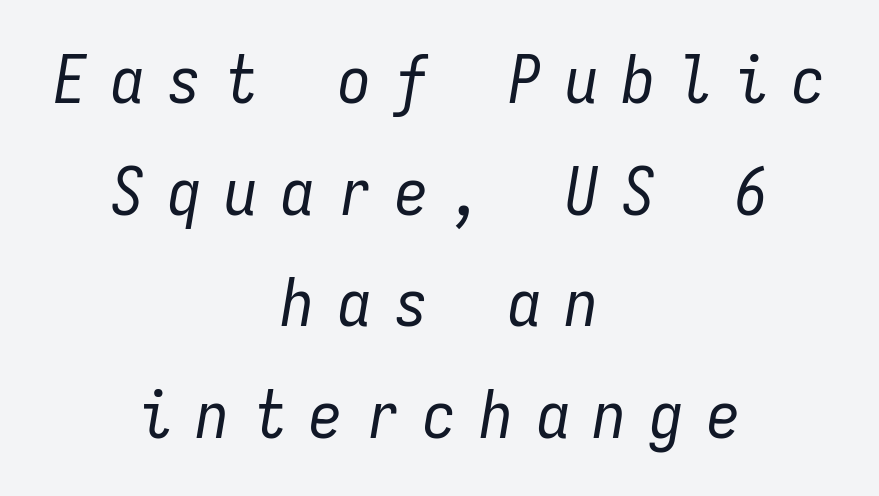
{"italic": "yes", "lean": "right", "slant_degrees": 9, "bold": "no", "weight": "regular", "width": "condensed", "stroke_contrast": "low", "x_height": "medium", "monospaced": "yes", "underline": "no", "align": "center", "line_spacing": "normal", "line_spacing_ratio": 1.69, "letter_spacing": "wide", "letter_spacing_em": 0.36, "glyph_px": 66}
